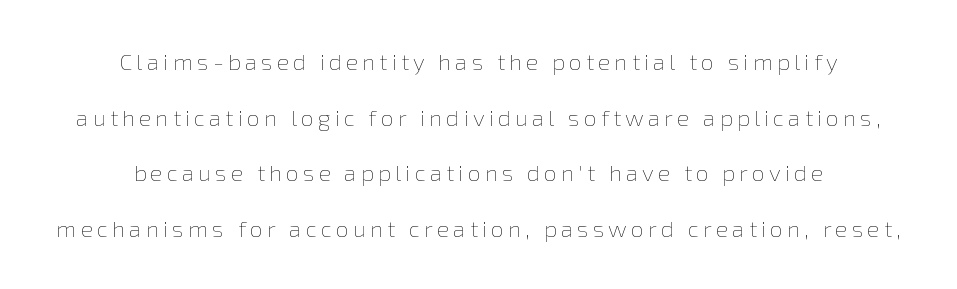
When letters stand straight like this, we call the style roman or upright. Only glyphs here, with clear space below each row. One-word summary of the alignment: center. Vertical spacing — loose. The font is comparable to plain body text, perhaps lighter.
